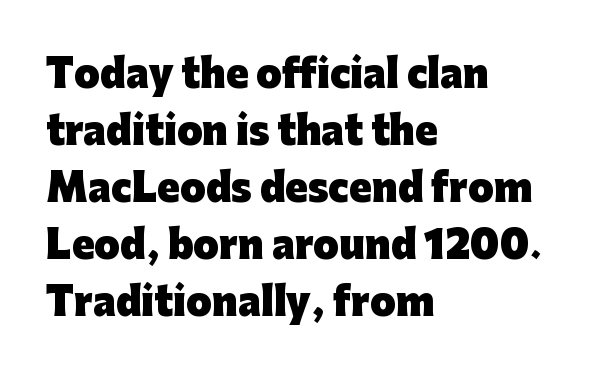
The image shows 37 px heavy sans-serif type, upright; set left-aligned, normal line spacing (1.54x), normal letter spacing, not underlined; low stroke contrast and a medium x-height.
